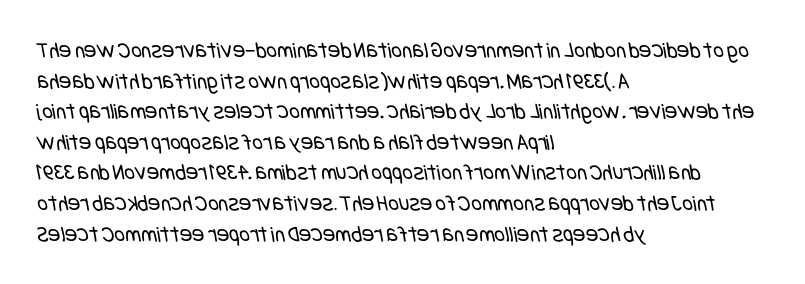
Q: Is the text bold? A: No.
Q: Is the text underlined? A: No.
Q: How is the paragraph aligned? A: Left-aligned.
Q: Is the spacing between letters normal or unusually wide? A: Normal.
Q: Is the spacing between lines tight, normal or loose? A: Normal.
